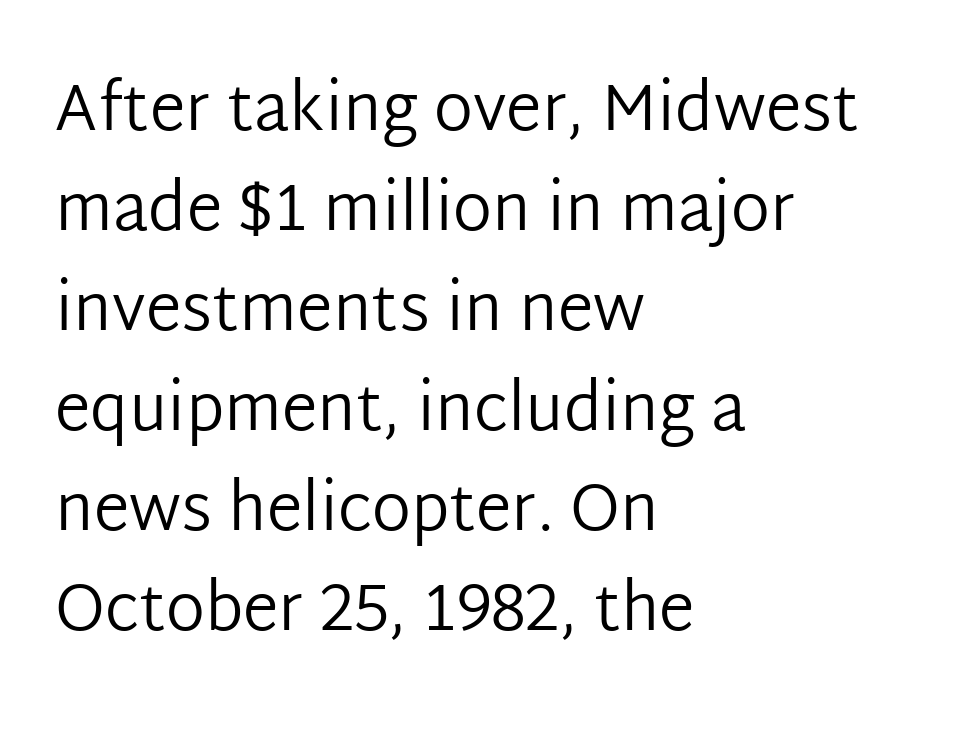
The image shows 65 px regular-weight sans-serif type, upright; set left-aligned, normal line spacing (1.54x), normal letter spacing, not underlined; low stroke contrast and a medium x-height.
